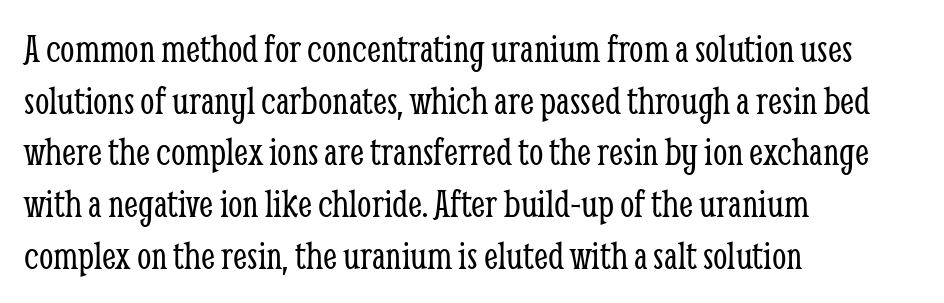
The image shows 41 px light, condensed serif type, upright; set left-aligned, normal line spacing (1.26x), normal letter spacing, not underlined; low stroke contrast and a medium x-height.
